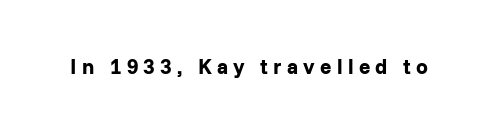
Q: Is the text bold? A: Yes.
Q: Is the text italic (slanted)? A: No, it is upright.
Q: Is the text underlined? A: No.
Q: Is the spacing between letters normal or unusually wide? A: Unusually wide.
